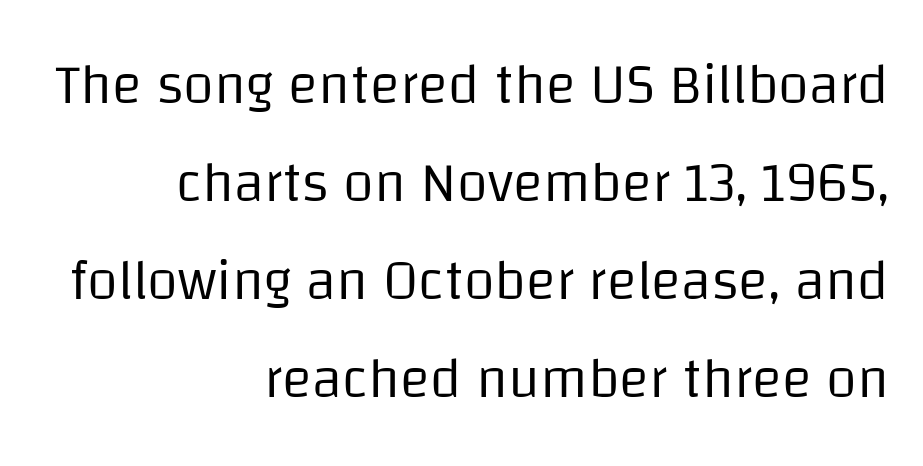
{"serif": "no", "italic": "no", "bold": "no", "weight": "regular", "width": "normal", "stroke_contrast": "low", "x_height": "large", "monospaced": "no", "underline": "no", "align": "right", "line_spacing_ratio": 1.75, "letter_spacing": "normal", "letter_spacing_em": 0.0, "glyph_px": 56}
